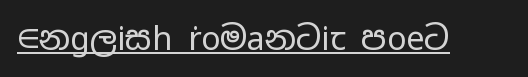
The image shows 32 px regular-weight, wide sans-serif type, upright; set normal letter spacing, underlined; low stroke contrast and a medium x-height.
